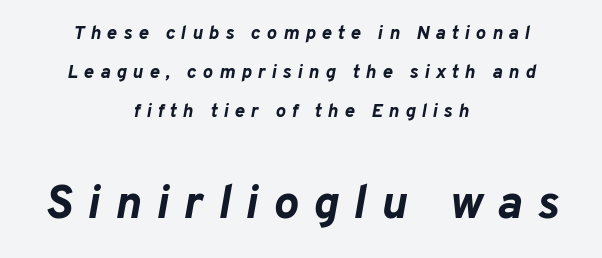
Q: Is the text bold? A: Yes.
Q: Is the text italic (slanted)? A: Yes, it leans right by about 10 degrees.
Q: Is the text underlined? A: No.
Q: How is the paragraph aligned? A: Centered.
Q: Is the spacing between letters normal or unusually wide? A: Unusually wide.
Q: Is the spacing between lines tight, normal or loose? A: Loose.
Q: Which block of text is set in a larger size, the first (top) or the second (bottom)? A: The second (bottom) one.
Q: Width (condensed, normal, or wide)? A: Normal.
Q: Stroke contrast? A: Low.
Q: x-height? A: Medium.
Q: Monospaced? A: No.
